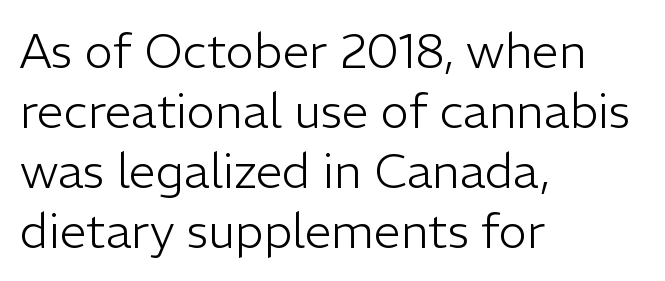
{"serif": "no", "italic": "no", "bold": "no", "weight": "light", "width": "normal", "stroke_contrast": "low", "x_height": "medium", "monospaced": "no", "underline": "no", "align": "left", "line_spacing": "normal", "line_spacing_ratio": 1.25, "letter_spacing": "normal", "letter_spacing_em": 0.0, "glyph_px": 48}
